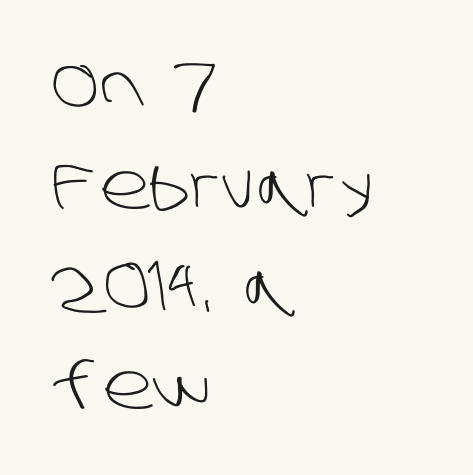
Does the copy run flush right? No — it runs flush left. No letter is thick-stroked: the sample isn't bold. Successive baselines arrive at the customary interval. The type is set solid horizontally, with unmodified tracking. The rendering uses natural spacing where letterforms have individual widths.
